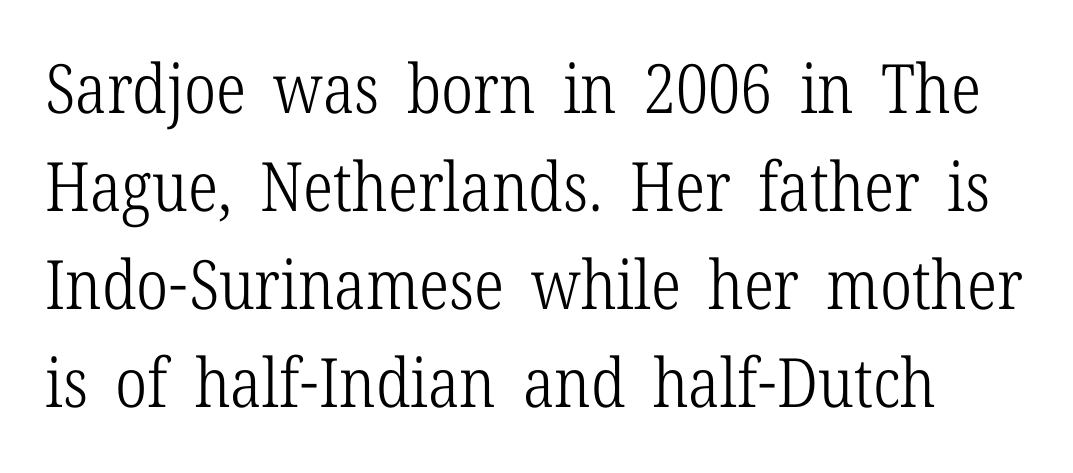
{"serif": "yes", "italic": "no", "bold": "no", "weight": "light", "width": "condensed", "stroke_contrast": "low", "x_height": "medium", "monospaced": "no", "underline": "no", "line_spacing": "normal", "line_spacing_ratio": 1.44, "letter_spacing": "normal", "letter_spacing_em": 0.0, "glyph_px": 68}
